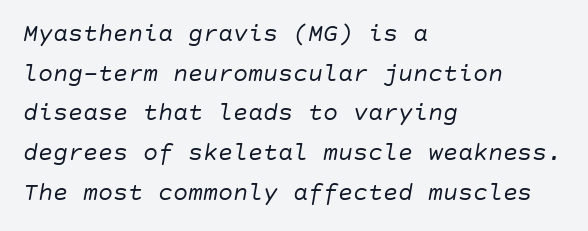
Does the leading feel generous? No, just average. Default kerning and tracking; the words read as compact shapes. Every character sits at an angle, as italics do. Weight: in the light-to-regular range. Reading down the block, your eye returns to a fixed left position each line. The area under the type is left untouched.
